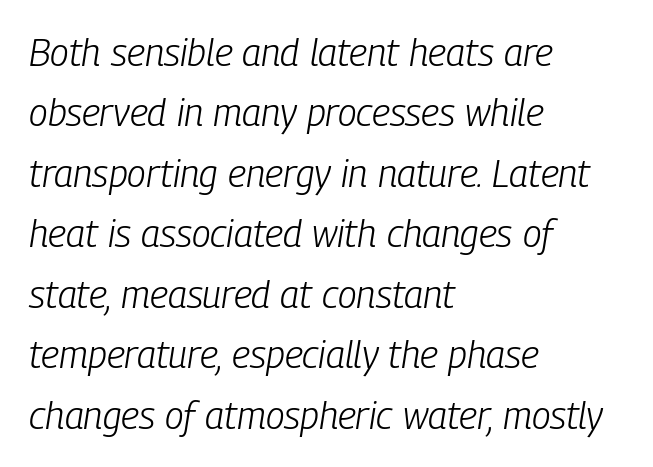
The lettering tilts uniformly, giving the passage an italic look. The letterforms sit at book weight or below. Here the glyphs are tracked normally, forming tight word shapes. Line beginnings align vertically; line endings do not.
